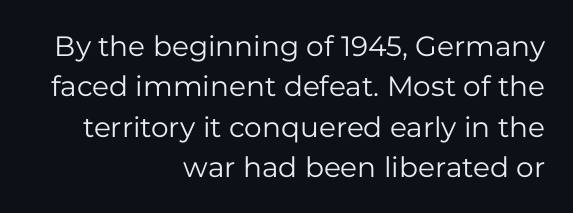
Is the block centered? No — it sits flush against the right margin. A sans-serif font was chosen for this passage. Vertically, the passage feels balanced, rows spaced as you'd expect. The letters look calm and open, with moderate or lighter stems.
